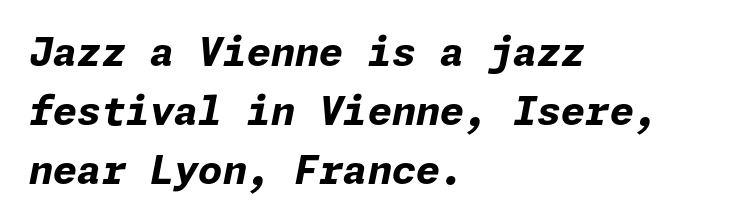
The image shows 39 px bold type, italic (leaning right); set left-aligned, normal line spacing (1.51x), normal letter spacing, not underlined; low stroke contrast and a medium x-height.
